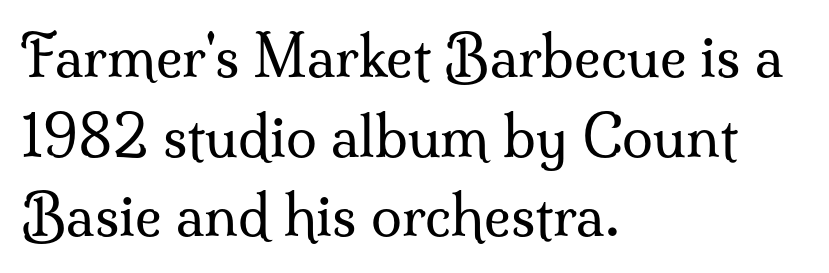
{"serif": "yes", "italic": "no", "bold": "no", "weight": "regular", "width": "normal", "stroke_contrast": "medium", "x_height": "small", "monospaced": "no", "underline": "no", "align": "left", "line_spacing": "normal", "line_spacing_ratio": 1.42, "letter_spacing": "normal", "letter_spacing_em": 0.0, "glyph_px": 56}
